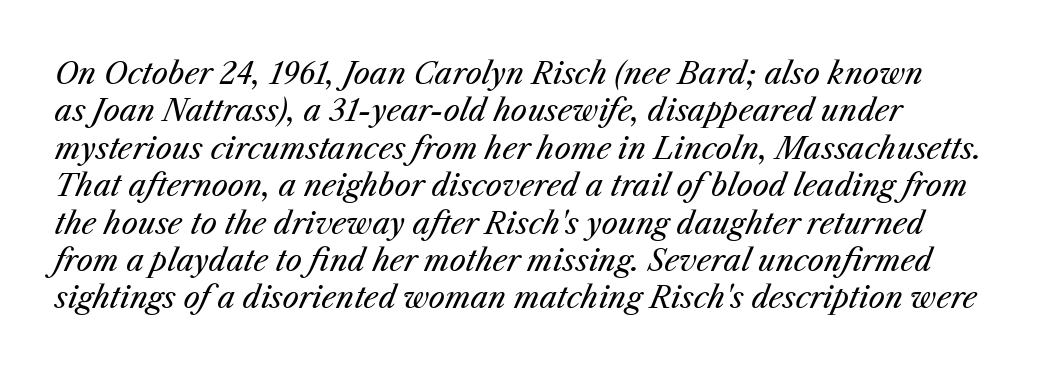
A normal amount of white space separates one row of letters from the next. Bare-footed words on every line. Unbolded letterforms with no extra heft. The tracking reads as untouched default to a designer's eye. The letters advance in unequal steps, a hallmark of proportional type. This sample uses an oblique cut, with every glyph tilted off the vertical.
